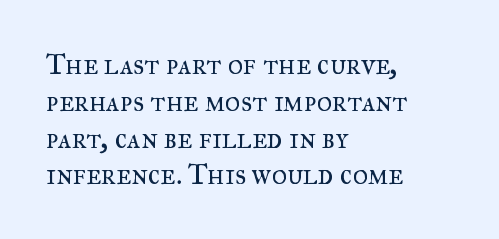
{"serif": "yes", "italic": "no", "bold": "no", "weight": "regular", "width": "normal", "stroke_contrast": "medium", "x_height": "small", "monospaced": "no", "underline": "no", "align": "left", "line_spacing": "normal", "line_spacing_ratio": 1.27, "letter_spacing": "normal", "letter_spacing_em": 0.0, "glyph_px": 29}
